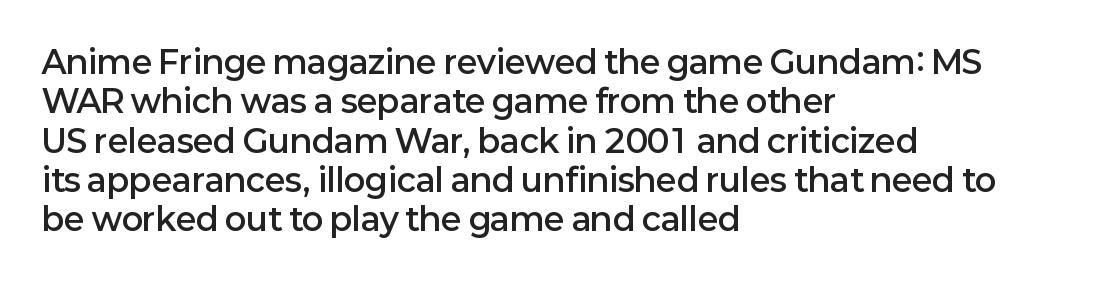
{"serif": "no", "italic": "no", "bold": "semi", "weight": "semibold", "width": "normal", "stroke_contrast": "low", "x_height": "medium", "monospaced": "no", "underline": "no", "align": "left", "line_spacing_ratio": 1.23, "letter_spacing": "normal", "letter_spacing_em": 0.0, "glyph_px": 32}
